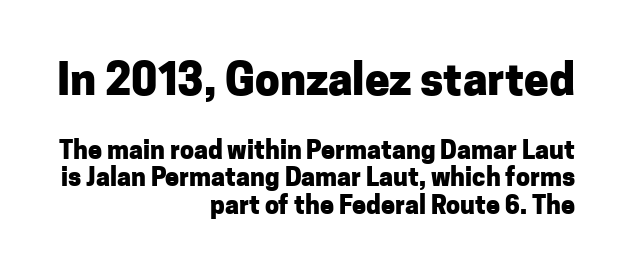
{"serif": "no", "italic": "no", "bold": "yes", "weight": "heavy", "width": "normal", "stroke_contrast": "low", "x_height": "medium", "monospaced": "no", "underline": "no", "align": "right", "line_spacing": "tight", "line_spacing_ratio": 1.09, "letter_spacing": "normal", "letter_spacing_em": 0.0, "larger_block": "first", "size_ratio": 1.76, "glyph_px": 44}
